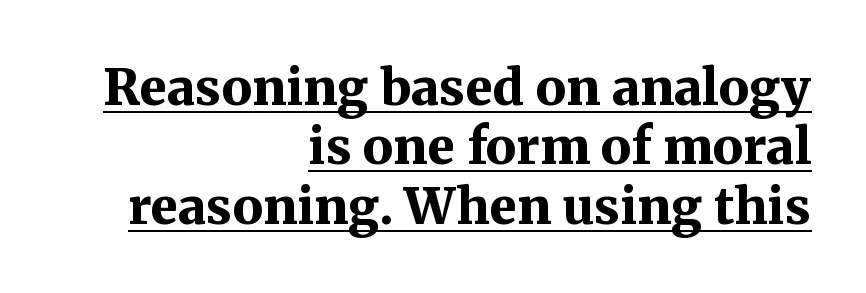
Observe the serifs anchoring each vertical stroke in this sample. Looks like someone drew a line under every word here. Tall strokes in this sample are plumb rather than angled. Is this a fixed-width face? No — the glyphs have proportional, varying widths. These words are printed bold, with thick strokes throughout. The paragraph shown leans on its right margin.
